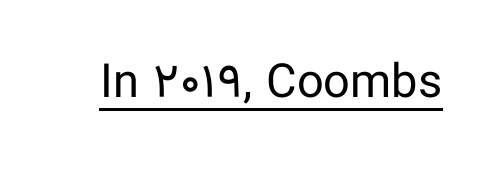
The image shows 47 px regular-weight sans-serif type, upright; set normal letter spacing, underlined; low stroke contrast and a medium x-height.
